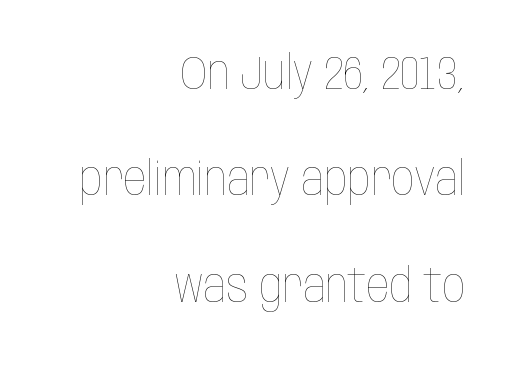
Honestly, there is no underline to notice here at all. Notice the wide empty band between every row — that's loose leading. Inter-character spacing is left at the font's built-in metrics. In terms of posture, this sample is upright.
